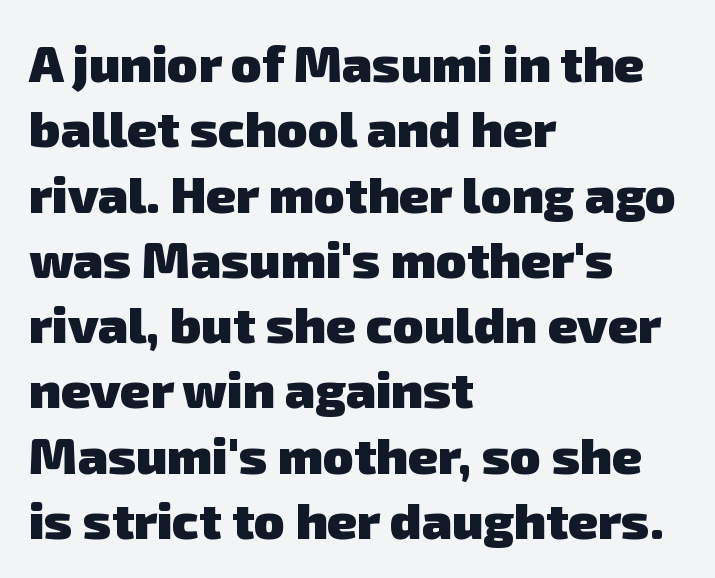
The face used here has the dense, thick strokes of a bold. Do the characters align in a grid? No, the font is proportional. Each letter's strokes conclude bluntly, with no projecting serifs. Nobody touched the tracking dial on this one. Compared with typical paragraphs, the rows here are spaced about the same. Line starts are locked; line ends wander.
